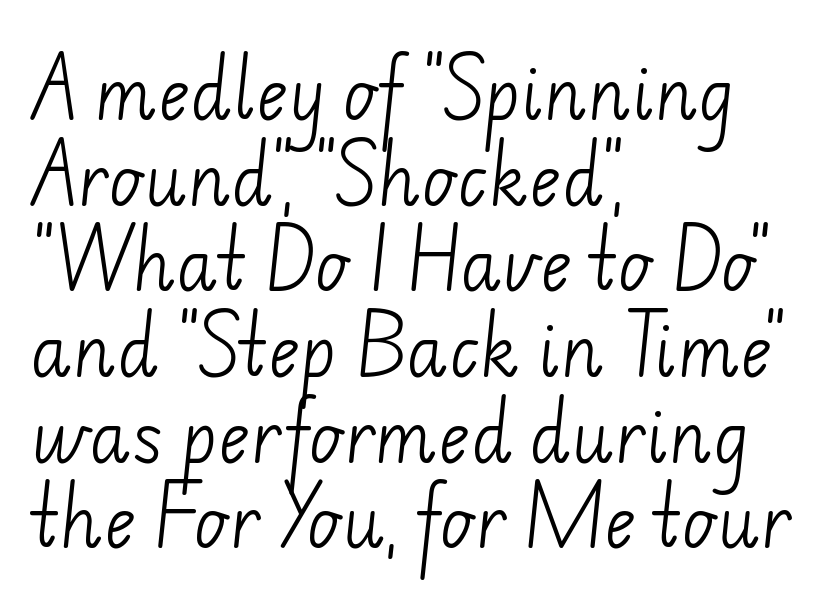
Q: Is the text bold? A: No.
Q: Is the typeface a serif or a sans-serif typeface? A: Sans-serif.
Q: Is the text underlined? A: No.
Q: How is the paragraph aligned? A: Left-aligned.
Q: Is the spacing between letters normal or unusually wide? A: Normal.
Q: Is the spacing between lines tight, normal or loose? A: Normal.
Q: Width (condensed, normal, or wide)? A: Normal.
Q: Stroke contrast? A: Low.
Q: x-height? A: Small.
Q: Monospaced? A: No.
